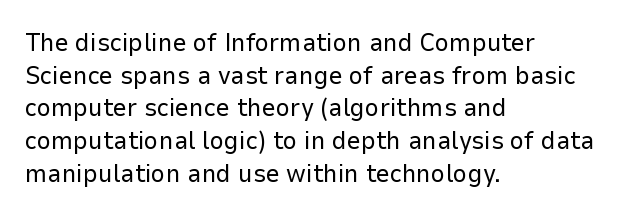
Q: Is the text bold? A: No.
Q: Is the text italic (slanted)? A: No, it is upright.
Q: Is the text underlined? A: No.
Q: How is the paragraph aligned? A: Left-aligned.
Q: Is the spacing between letters normal or unusually wide? A: Normal.
Q: Is the spacing between lines tight, normal or loose? A: Normal.
